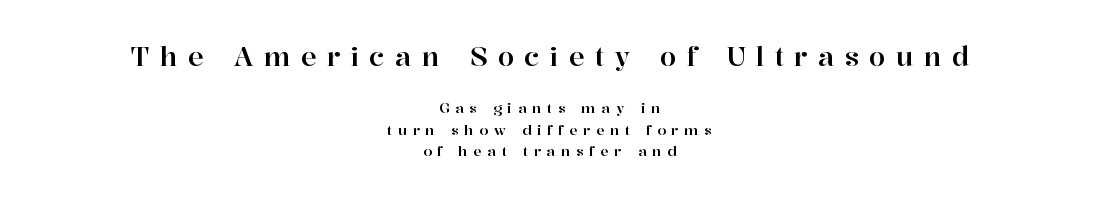
{"italic": "no", "underline": "no", "align": "center", "line_spacing": "normal", "line_spacing_ratio": 1.52, "letter_spacing": "wide", "letter_spacing_em": 0.4, "larger_block": "first", "size_ratio": 1.86, "glyph_px": 26}
